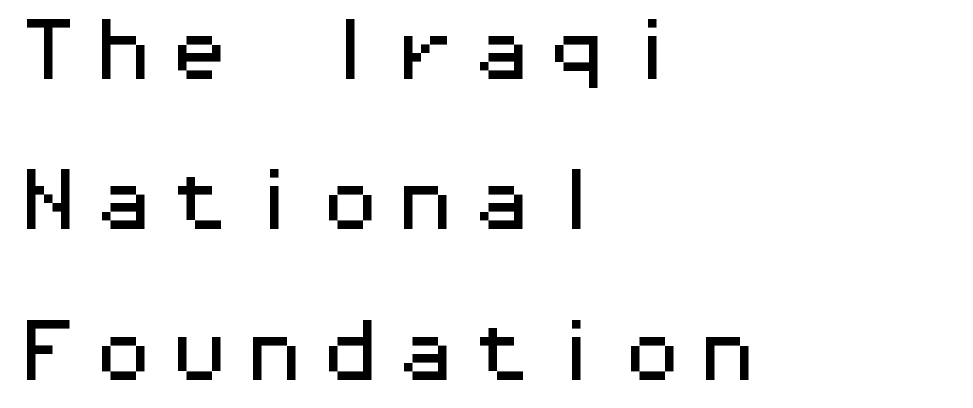
A typesetter would call this monospace, since all characters share one set width. This is the regular roman posture of the typeface. Notice how the passage keeps a crisp vertical edge on the left only. The specimen omits any rule beneath the text block's lines.
